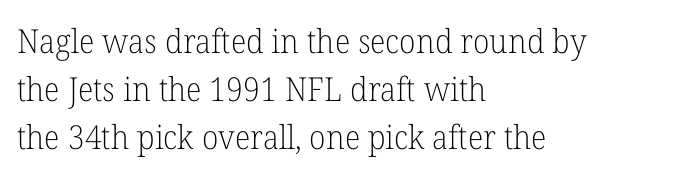
The image shows 33 px light serif type, upright; set left-aligned, normal line spacing (1.45x), normal letter spacing, not underlined; low stroke contrast and a medium x-height.
